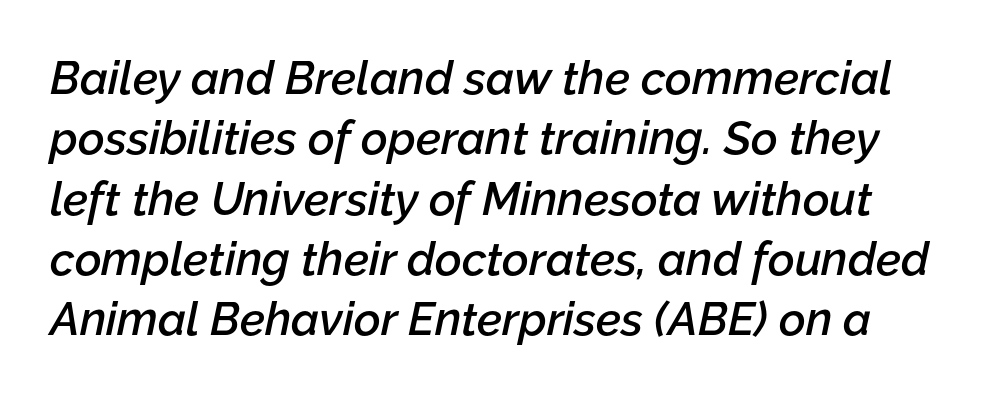
{"italic": "yes", "lean": "right", "slant_degrees": 12, "bold": "semi", "weight": "semibold", "width": "normal", "stroke_contrast": "low", "x_height": "medium", "monospaced": "no", "underline": "no", "line_spacing": "normal", "line_spacing_ratio": 1.31, "letter_spacing": "normal", "letter_spacing_em": 0.0, "glyph_px": 46}
